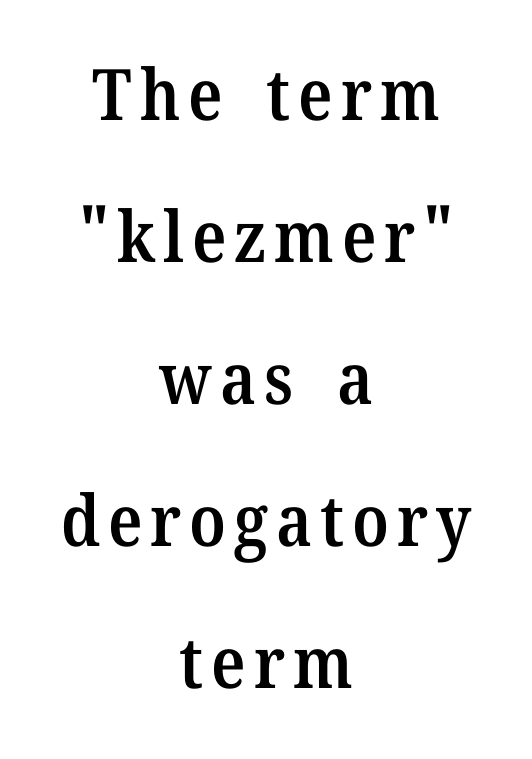
{"serif": "yes", "italic": "no", "bold": "semi", "weight": "semibold", "width": "normal", "stroke_contrast": "medium", "x_height": "medium", "monospaced": "no", "underline": "no", "align": "center", "line_spacing": "loose", "line_spacing_ratio": 2.0, "glyph_px": 71}
